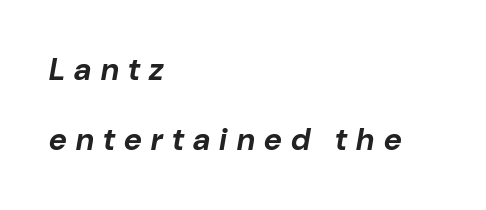
{"italic": "yes", "lean": "right", "slant_degrees": 10, "bold": "yes", "weight": "bold", "width": "normal", "stroke_contrast": "low", "x_height": "medium", "monospaced": "no", "underline": "no", "align": "left", "line_spacing": "loose", "line_spacing_ratio": 2.27, "letter_spacing": "wide", "letter_spacing_em": 0.3, "glyph_px": 31}
